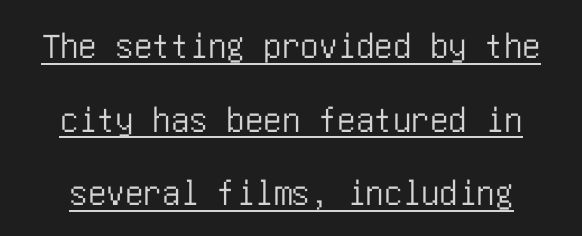
{"serif": "no", "italic": "no", "width": "condensed", "stroke_contrast": "low", "x_height": "large", "underline": "yes", "line_spacing": "loose", "line_spacing_ratio": 1.99, "letter_spacing": "normal", "letter_spacing_em": 0.0, "glyph_px": 37}
